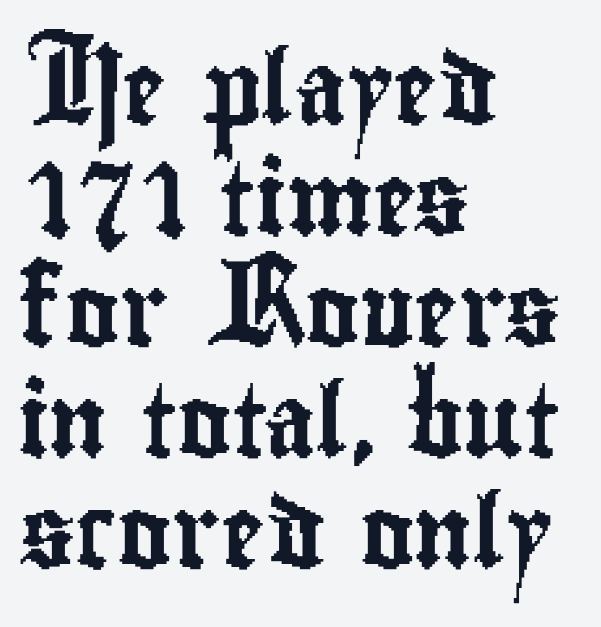
The image shows 73 px condensed sans-serif type, upright; set left-aligned, normal line spacing (1.52x), normal letter spacing, not underlined; low stroke contrast and a small x-height.
